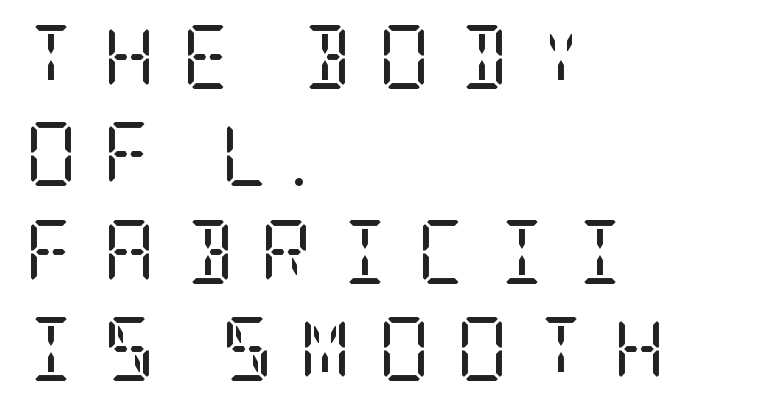
Q: Is the text bold? A: No.
Q: Is the text italic (slanted)? A: No, it is upright.
Q: Is the typeface a serif or a sans-serif typeface? A: Serif.
Q: Is the text underlined? A: No.
Q: How is the paragraph aligned? A: Left-aligned.
Q: Is the spacing between letters normal or unusually wide? A: Unusually wide.
Q: Is the spacing between lines tight, normal or loose? A: Normal.
Q: Width (condensed, normal, or wide)? A: Condensed.
Q: Stroke contrast? A: Low.
Q: x-height? A: Large.
